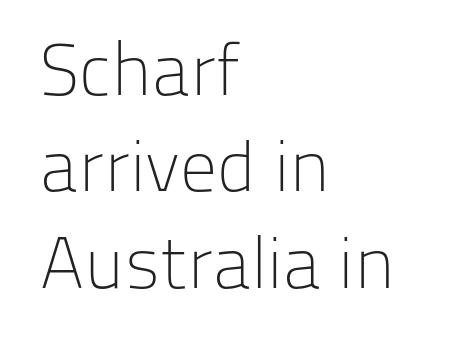
The image shows 73 px light sans-serif type, upright; set left-aligned, normal line spacing (1.32x), normal letter spacing, not underlined; low stroke contrast and a medium x-height.
